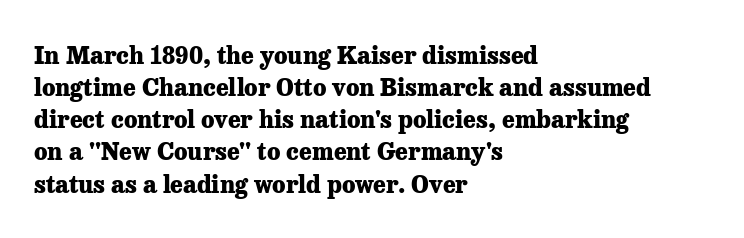
{"italic": "no", "bold": "yes", "underline": "no", "align": "left", "line_spacing": "normal", "line_spacing_ratio": 1.34, "letter_spacing": "normal", "letter_spacing_em": 0.0, "glyph_px": 24}
